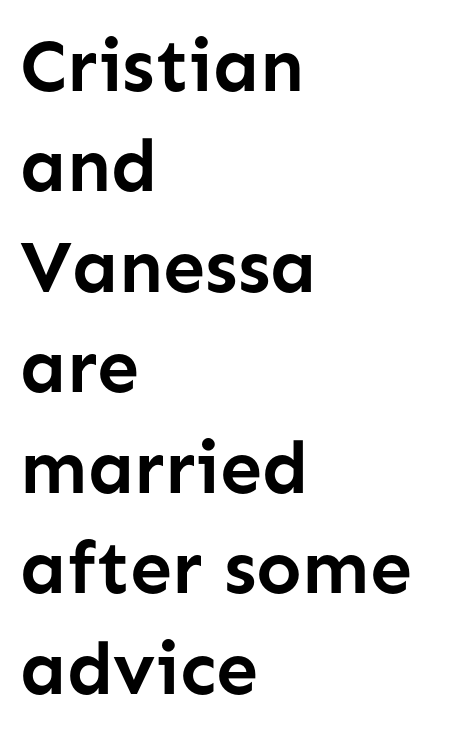
This rendering employs a face without finishing strokes, i.e., a sans-serif. Set as a true bold cut, around the 700 mark. Think of a printed novel: that variable character pitch is what you see here. Casual observation: everything's shoved over to the left.
